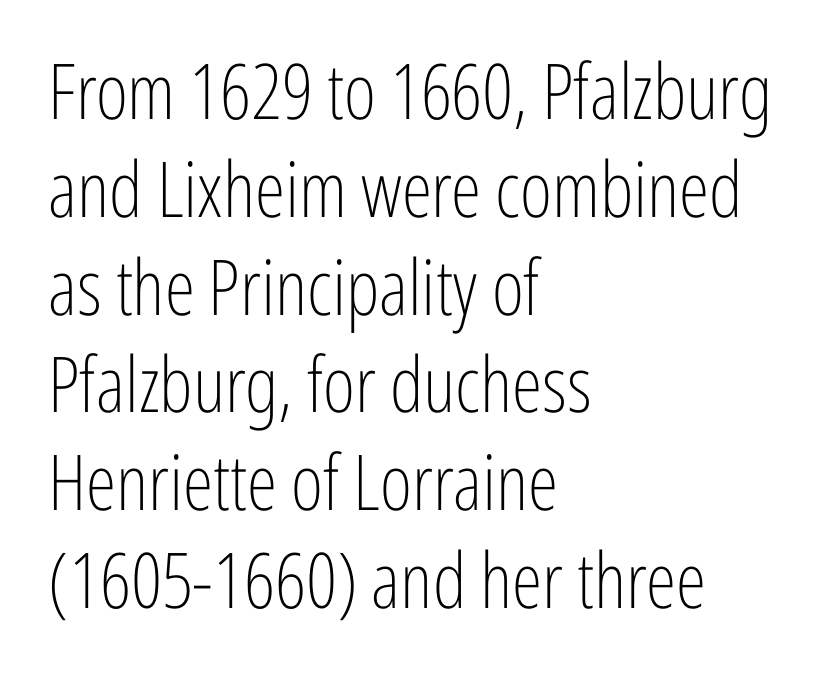
Plain, unruled lines of type. Leading: standard. No letter is thick-stroked: the sample isn't bold. The ragged edge is on the right, which tells us the setting is flush left.
